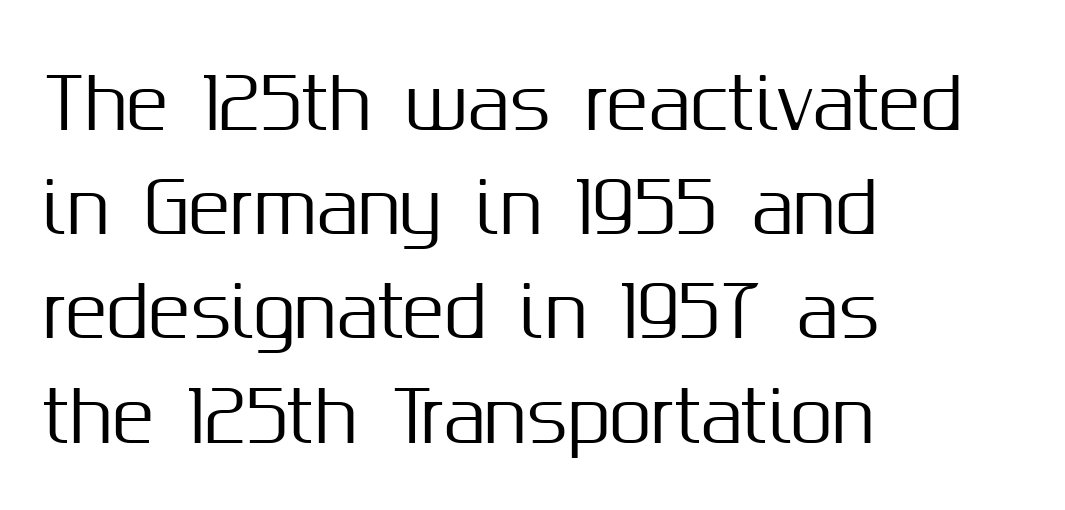
These lines were composed using upright roman letters. The rag falls on the right side of this text block. Each new line begins a customary step beneath the previous one. Each letter keeps its own natural width here, so spacing adapts to shape. The designer went with a sans here, leaving each stem footless.
